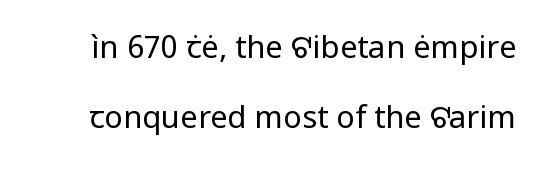
Students, observe: this is what heavily led, spacious text looks like. The glyphs are unaccompanied by any horizontal stroke below them. This is roman type, the default non-slanted kind. The passage shown is typed in a proportional face where columns would drift. These glyphs show unthickened strokes, regular width or finer.
